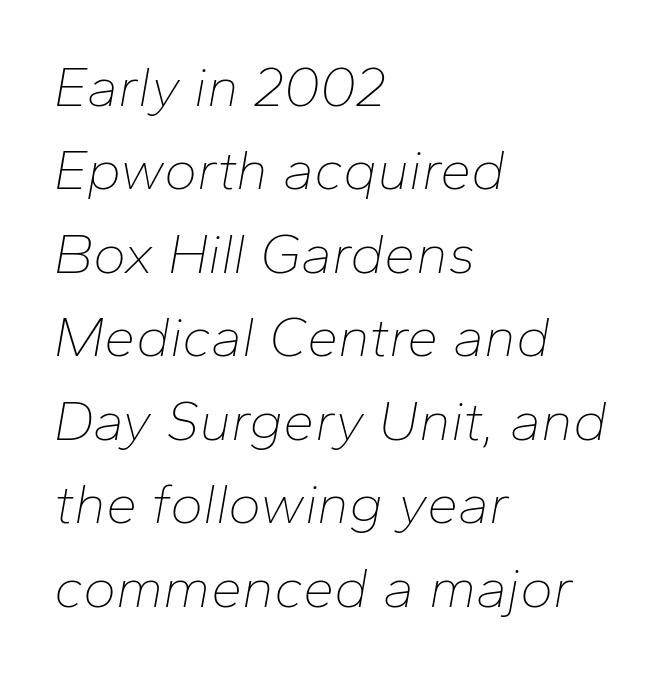
Is there much room between lines? A standard amount, neither cramped nor airy. You could not count columns in this text — the font is proportionally spaced. The typesetter chose a ragged-right arrangement here. This sample uses plain, unmodified letter spacing.
